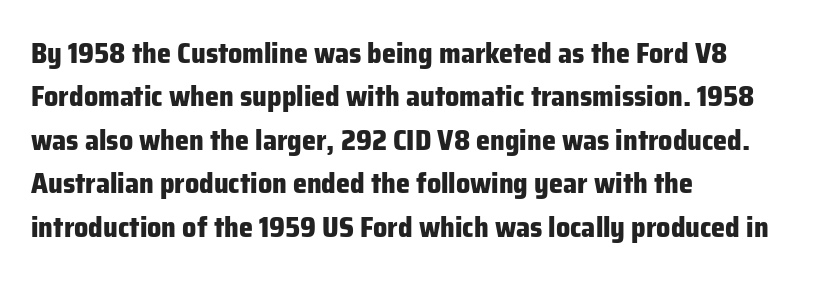
Q: Is the text bold? A: Yes.
Q: Is the text italic (slanted)? A: No, it is upright.
Q: Is the typeface a serif or a sans-serif typeface? A: Sans-serif.
Q: Is the text underlined? A: No.
Q: How is the paragraph aligned? A: Left-aligned.
Q: Is the spacing between letters normal or unusually wide? A: Normal.
Q: Is the spacing between lines tight, normal or loose? A: Normal.
Q: Width (condensed, normal, or wide)? A: Normal.
Q: Stroke contrast? A: Low.
Q: x-height? A: Medium.
Q: Monospaced? A: No.
